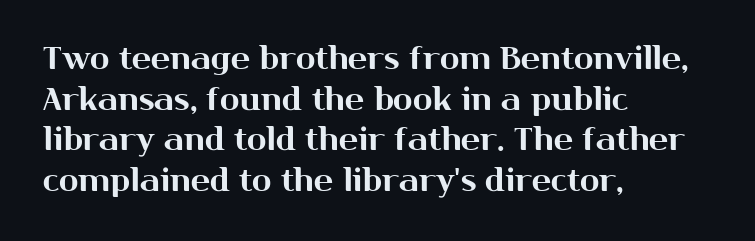
{"serif": "no", "italic": "no", "width": "normal", "stroke_contrast": "medium", "x_height": "medium", "monospaced": "no", "underline": "no", "align": "left", "line_spacing": "normal", "line_spacing_ratio": 1.27, "letter_spacing": "normal", "letter_spacing_em": 0.0, "glyph_px": 32}
